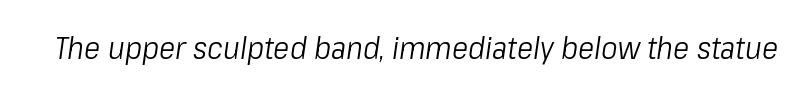
Standard letterfit; no display-style spreading of the glyphs. A light-to-regular cut is what we see here. A typesetter would call this proportional, since set widths differ per character. Italic? Definitely — the glyphs are oblique. Check the space under the baseline: it is left empty.
